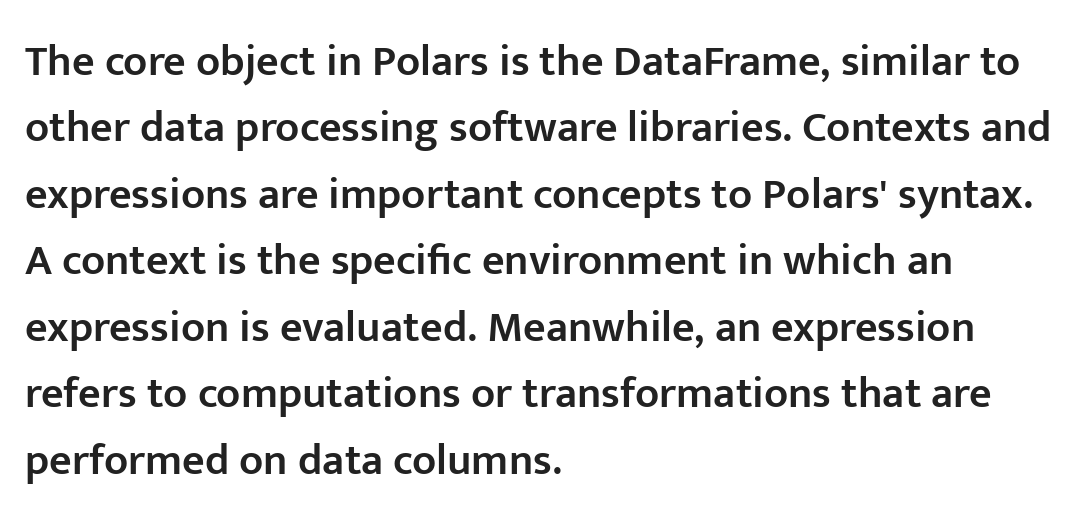
The image shows 44 px semibold sans-serif type, upright; set left-aligned, normal line spacing (1.51x), normal letter spacing, not underlined; low stroke contrast and a medium x-height.
